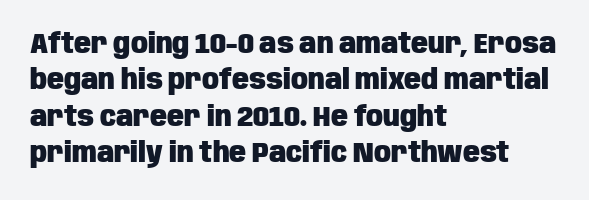
Q: Is the text bold? A: Yes.
Q: Is the text italic (slanted)? A: No, it is upright.
Q: Is the typeface a serif or a sans-serif typeface? A: Sans-serif.
Q: Is the text underlined? A: No.
Q: How is the paragraph aligned? A: Left-aligned.
Q: Is the spacing between letters normal or unusually wide? A: Normal.
Q: Is the spacing between lines tight, normal or loose? A: Normal.
Q: Width (condensed, normal, or wide)? A: Condensed.
Q: Stroke contrast? A: Low.
Q: x-height? A: Large.
Q: Monospaced? A: No.
